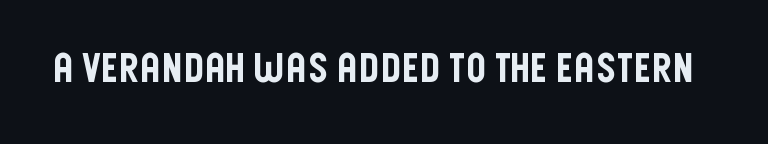
The image shows 40 px condensed sans-serif type, upright; set normal letter spacing, not underlined; low stroke contrast and a large x-height.
